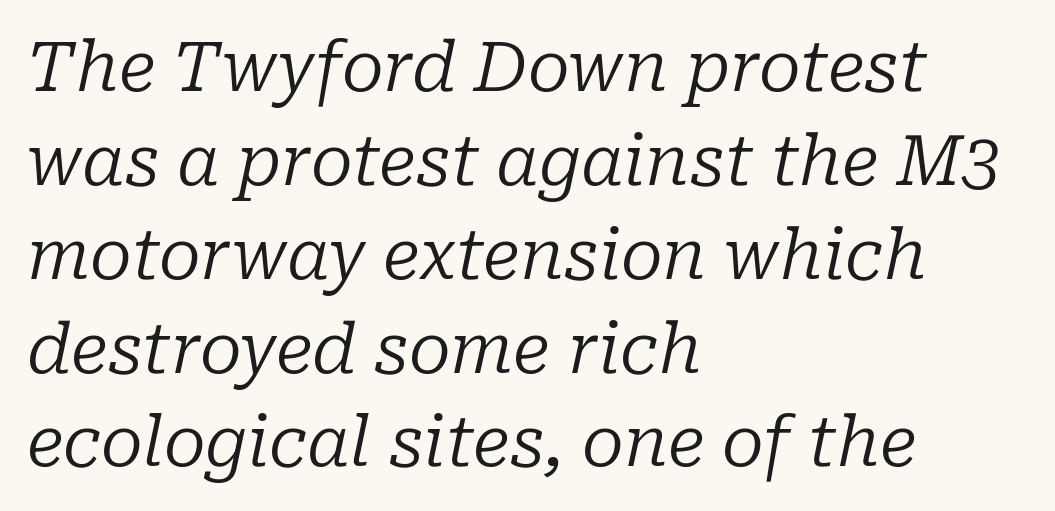
{"serif": "yes", "italic": "yes", "lean": "right", "slant_degrees": 10, "bold": "no", "weight": "regular", "width": "normal", "stroke_contrast": "low", "x_height": "medium", "monospaced": "no", "underline": "no", "align": "left", "line_spacing": "normal", "line_spacing_ratio": 1.36, "letter_spacing": "normal", "letter_spacing_em": 0.0, "glyph_px": 69}
